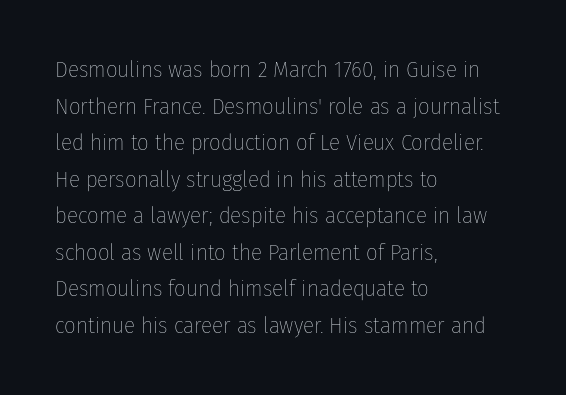
Q: Is the text bold? A: No.
Q: Is the text italic (slanted)? A: No, it is upright.
Q: Is the text underlined? A: No.
Q: How is the paragraph aligned? A: Left-aligned.
Q: Is the spacing between letters normal or unusually wide? A: Normal.
Q: Is the spacing between lines tight, normal or loose? A: Normal.
